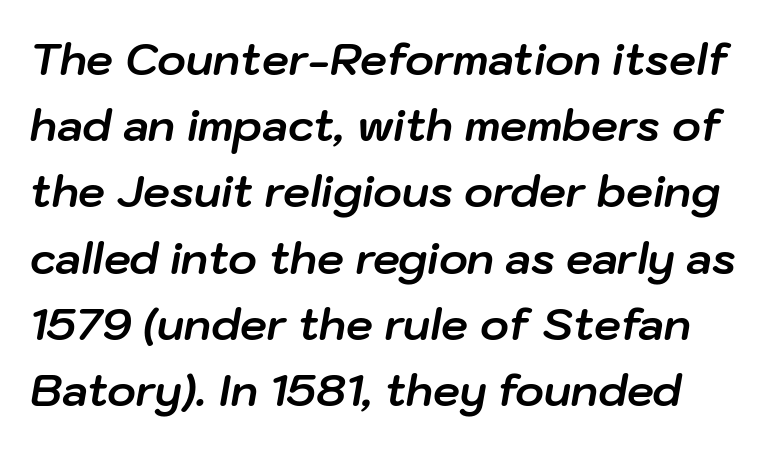
The image shows 43 px bold type, italic (leaning right); set normal line spacing (1.54x), normal letter spacing, not underlined; low stroke contrast and a medium x-height.
